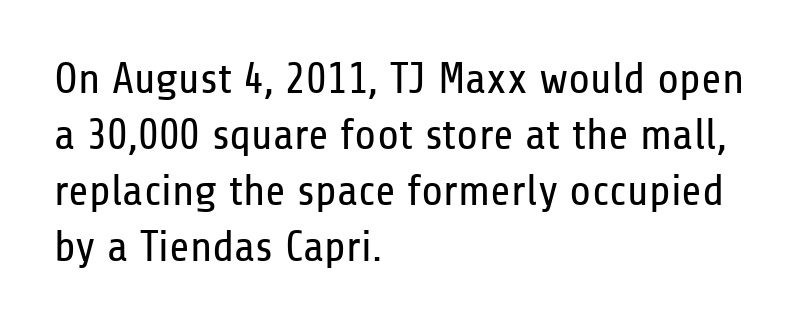
{"serif": "no", "italic": "no", "bold": "no", "weight": "regular", "width": "condensed", "stroke_contrast": "low", "x_height": "medium", "monospaced": "no", "underline": "no", "align": "left", "line_spacing": "normal", "line_spacing_ratio": 1.27, "letter_spacing": "normal", "letter_spacing_em": 0.0, "glyph_px": 44}
